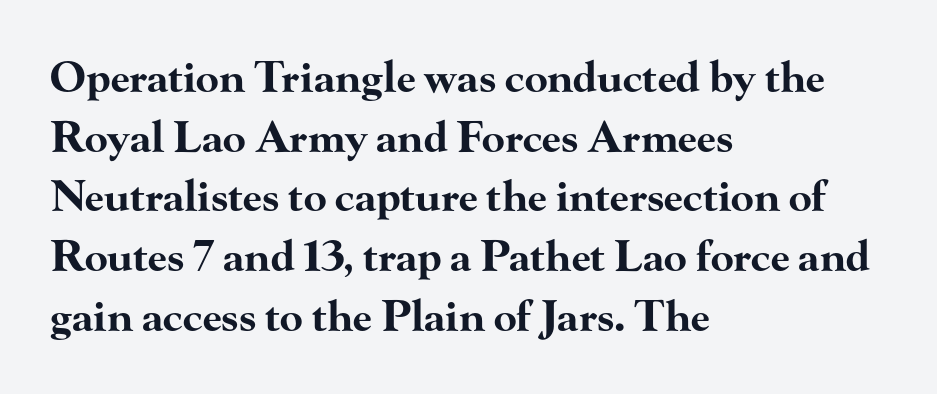
{"serif": "yes", "italic": "no", "bold": "yes", "weight": "bold", "width": "wide", "stroke_contrast": "high", "x_height": "small", "monospaced": "no", "underline": "no", "align": "left", "line_spacing": "normal", "line_spacing_ratio": 1.42, "letter_spacing": "normal", "letter_spacing_em": 0.0, "glyph_px": 42}
